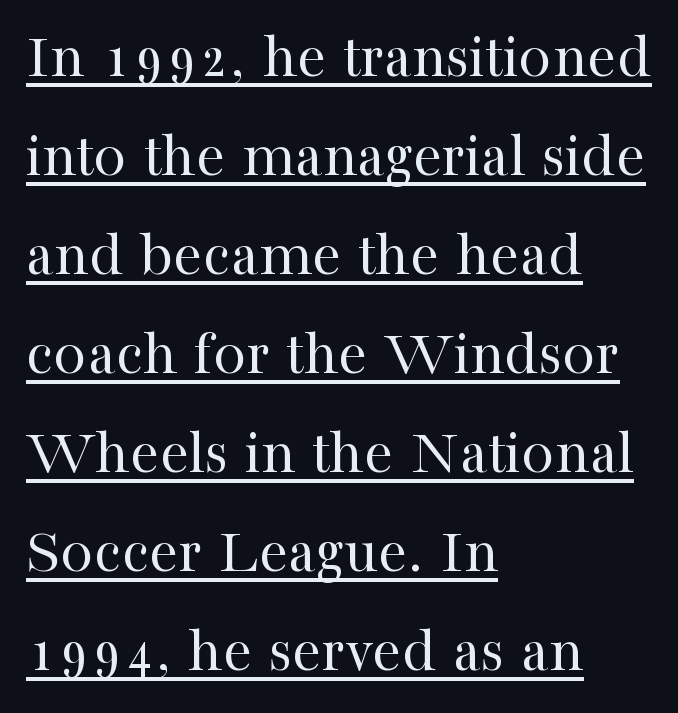
Summary of weight: not heavy and not bold. Vertical strokes here are truly vertical. Evenly set lines give the paragraph a standard silhouette. You could not count columns in this text — the font is proportionally spaced. In designer terms, the underline attribute is active on this setting.
